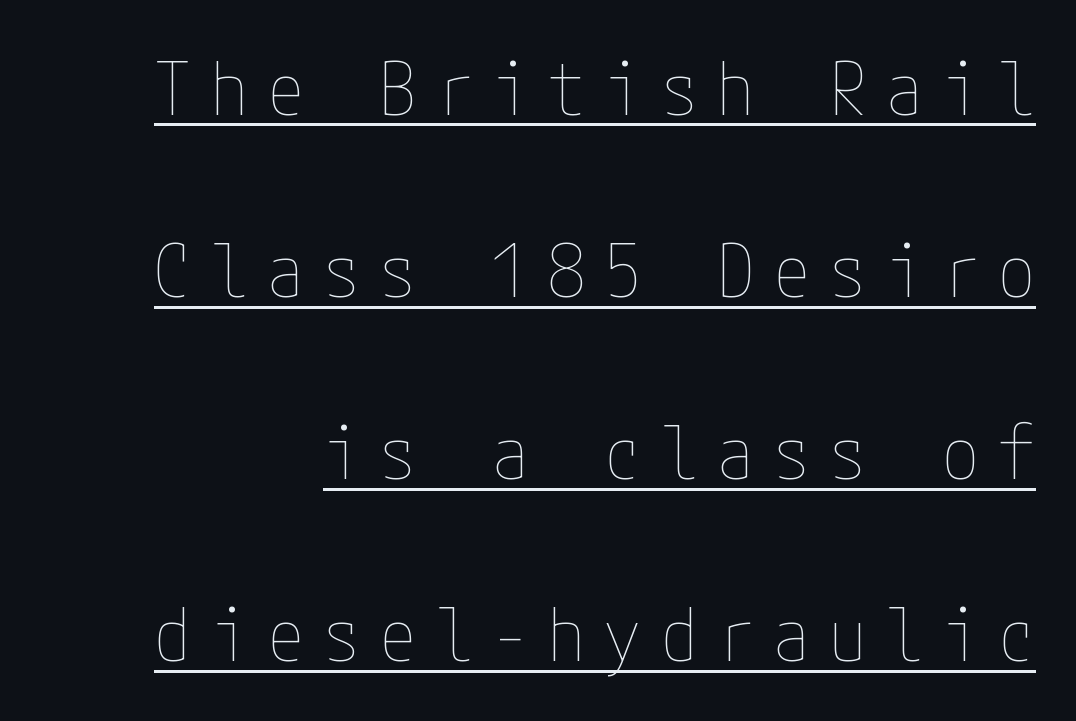
Q: Is the text bold? A: No.
Q: Is the text italic (slanted)? A: No, it is upright.
Q: Is the text underlined? A: Yes.
Q: Is the spacing between letters normal or unusually wide? A: Unusually wide.
Q: Is the spacing between lines tight, normal or loose? A: Loose.
Q: Width (condensed, normal, or wide)? A: Condensed.
Q: Stroke contrast? A: Low.
Q: x-height? A: Medium.
